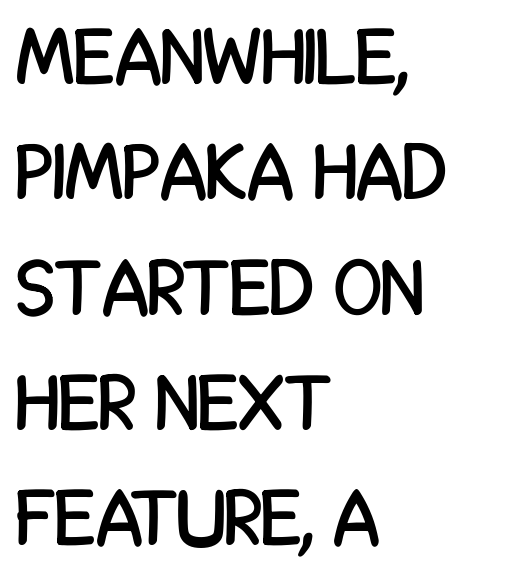
Q: Is the text italic (slanted)? A: No, it is upright.
Q: Is the typeface a serif or a sans-serif typeface? A: Sans-serif.
Q: Is the text underlined? A: No.
Q: How is the paragraph aligned? A: Left-aligned.
Q: Is the spacing between letters normal or unusually wide? A: Normal.
Q: Is the spacing between lines tight, normal or loose? A: Normal.
Q: Width (condensed, normal, or wide)? A: Condensed.
Q: Stroke contrast? A: Low.
Q: x-height? A: Large.
Q: Monospaced? A: No.
